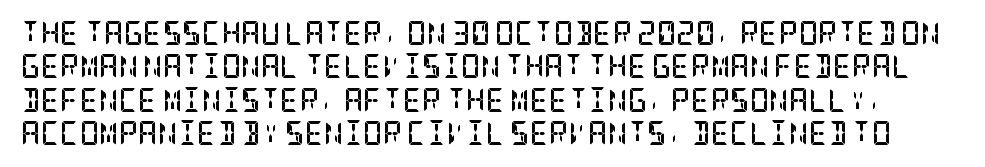
Q: Is the text bold? A: Yes.
Q: Is the text italic (slanted)? A: No, it is upright.
Q: Is the text underlined? A: No.
Q: Is the spacing between letters normal or unusually wide? A: Normal.
Q: Is the spacing between lines tight, normal or loose? A: Normal.
